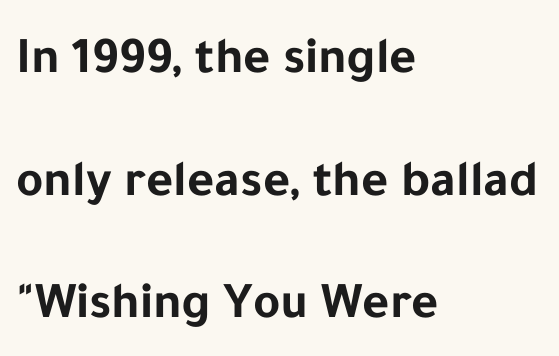
Short and long lines alike share a common starting point at left. Grotesque or geometric, the face here clearly has no serifs. A roman cut, with each character standing at attention. Has an underline been added? It has not.
